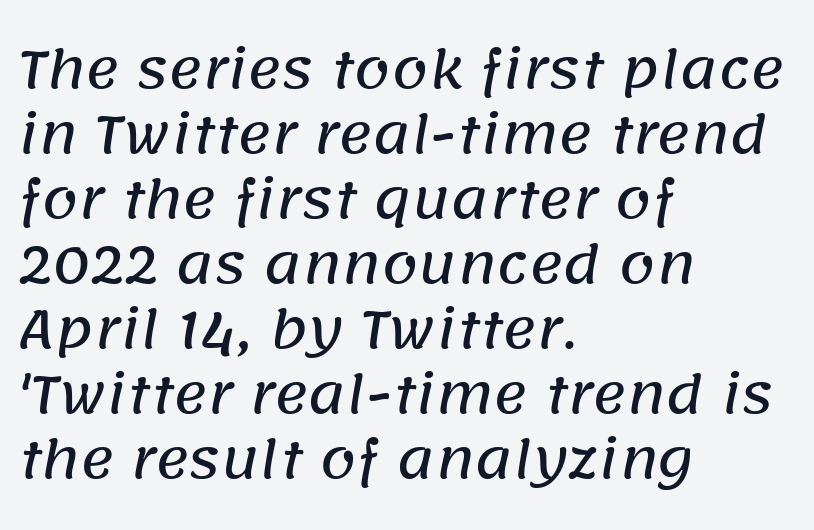
The image shows 52 px sans-serif type; set left-aligned, normal line spacing (1.25x), normal letter spacing, not underlined; low stroke contrast and a large x-height.
